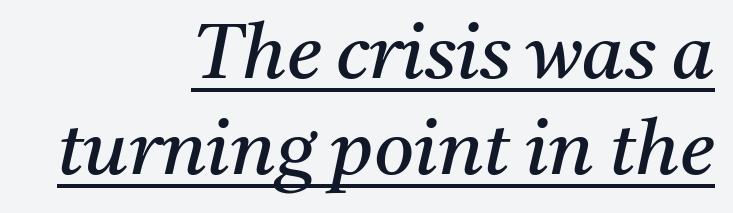
Q: Is the text bold? A: No.
Q: Is the text italic (slanted)? A: Yes, it leans right by about 11 degrees.
Q: Is the typeface a serif or a sans-serif typeface? A: Serif.
Q: Is the text underlined? A: Yes.
Q: How is the paragraph aligned? A: Right-aligned.
Q: Is the spacing between letters normal or unusually wide? A: Normal.
Q: Is the spacing between lines tight, normal or loose? A: Normal.
Q: Width (condensed, normal, or wide)? A: Normal.
Q: Stroke contrast? A: Medium.
Q: x-height? A: Medium.
Q: Monospaced? A: No.
